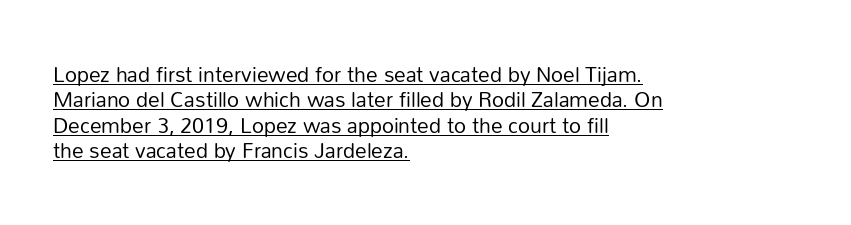
The image shows 21 px text type, upright; set left-aligned, line spacing 1.21x, normal letter spacing, underlined.
